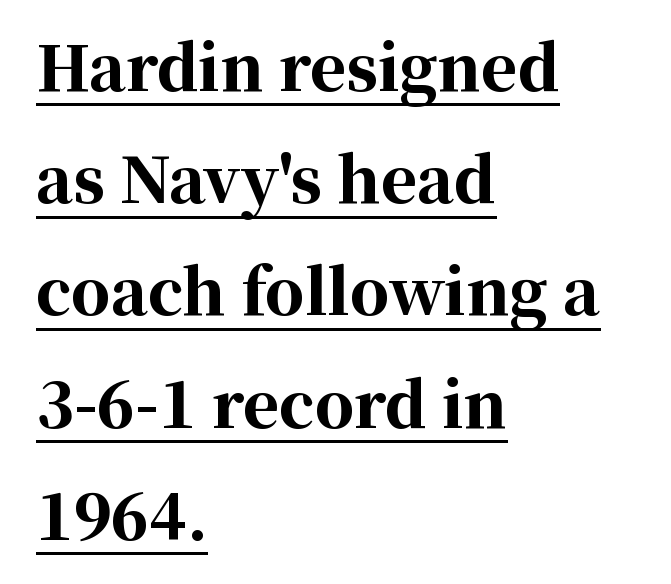
The image shows 62 px bold serif type, upright; set left-aligned, line spacing 1.81x, normal letter spacing, underlined; high stroke contrast and a medium x-height.
